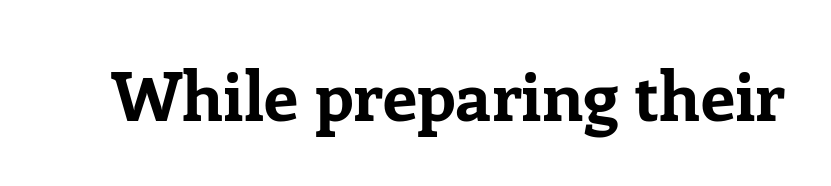
The image shows 69 px bold serif type, upright; set normal letter spacing, not underlined; low stroke contrast and a medium x-height.
